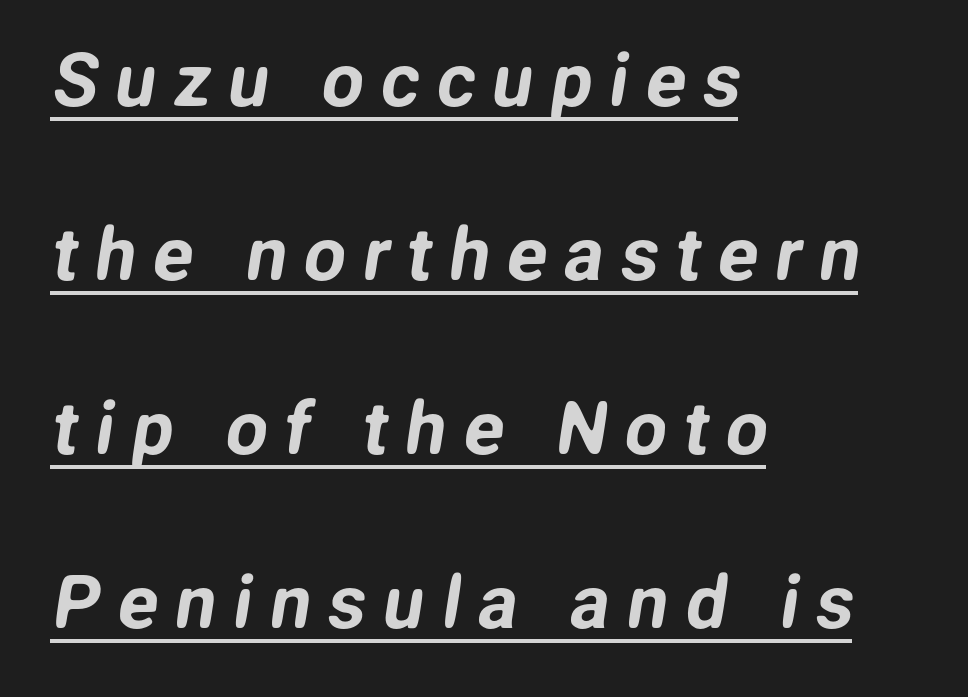
The image shows 74 px sans-serif type; set left-aligned, loose line spacing (2.35x), unusually wide letter spacing (+0.23 em), underlined; low stroke contrast and a medium x-height.
